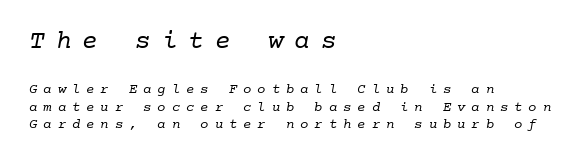
Q: Is the text bold? A: No.
Q: Is the text underlined? A: No.
Q: How is the paragraph aligned? A: Left-aligned.
Q: Is the spacing between letters normal or unusually wide? A: Unusually wide.
Q: Is the spacing between lines tight, normal or loose? A: Normal.
Q: Which block of text is set in a larger size, the first (top) or the second (bottom)? A: The first (top) one.
